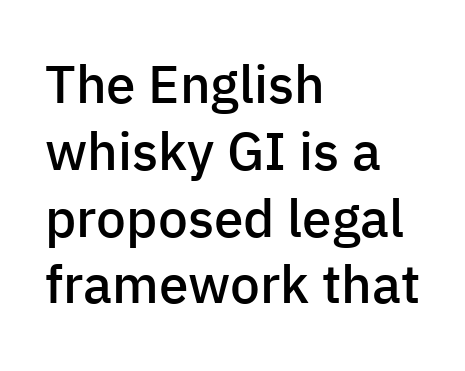
Q: Is the text bold? A: Semi-bold.
Q: Is the text italic (slanted)? A: No, it is upright.
Q: Is the typeface a serif or a sans-serif typeface? A: Sans-serif.
Q: Is the text underlined? A: No.
Q: How is the paragraph aligned? A: Left-aligned.
Q: Is the spacing between letters normal or unusually wide? A: Normal.
Q: Is the spacing between lines tight, normal or loose? A: Normal.
Q: Width (condensed, normal, or wide)? A: Normal.
Q: Stroke contrast? A: Low.
Q: x-height? A: Medium.
Q: Monospaced? A: No.
